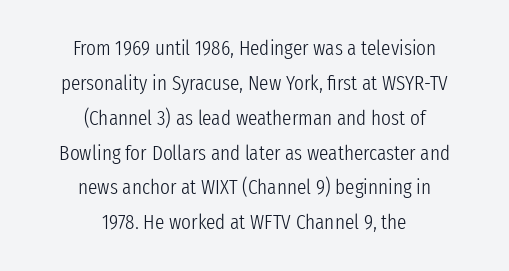
Q: Is the text bold? A: No.
Q: Is the text italic (slanted)? A: No, it is upright.
Q: Is the text underlined? A: No.
Q: How is the paragraph aligned? A: Centered.
Q: Is the spacing between letters normal or unusually wide? A: Normal.
Q: Is the spacing between lines tight, normal or loose? A: Normal.
